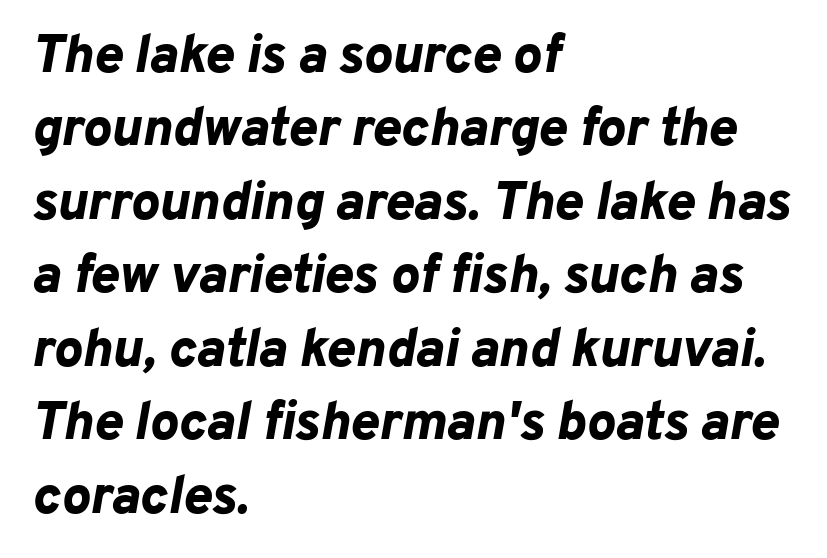
The image shows 54 px bold type, italic (leaning right); set left-aligned, normal line spacing (1.36x), normal letter spacing, not underlined; low stroke contrast and a medium x-height.
